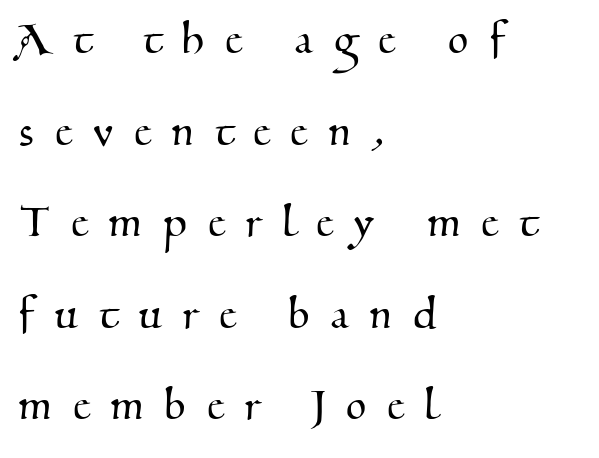
Q: Is the typeface a serif or a sans-serif typeface? A: Serif.
Q: Is the text underlined? A: No.
Q: How is the paragraph aligned? A: Left-aligned.
Q: Is the spacing between letters normal or unusually wide? A: Unusually wide.
Q: Width (condensed, normal, or wide)? A: Normal.
Q: Stroke contrast? A: Medium.
Q: x-height? A: Small.
Q: Monospaced? A: No.
